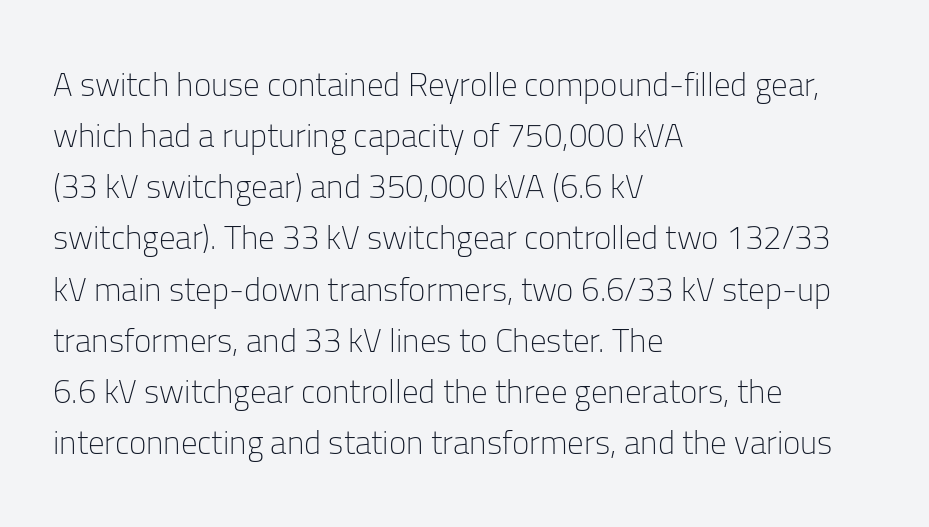
Q: Is the text bold? A: No.
Q: Is the text italic (slanted)? A: No, it is upright.
Q: Is the typeface a serif or a sans-serif typeface? A: Sans-serif.
Q: Is the text underlined? A: No.
Q: How is the paragraph aligned? A: Left-aligned.
Q: Is the spacing between letters normal or unusually wide? A: Normal.
Q: Is the spacing between lines tight, normal or loose? A: Normal.
Q: Width (condensed, normal, or wide)? A: Normal.
Q: Stroke contrast? A: Low.
Q: x-height? A: Medium.
Q: Monospaced? A: No.
